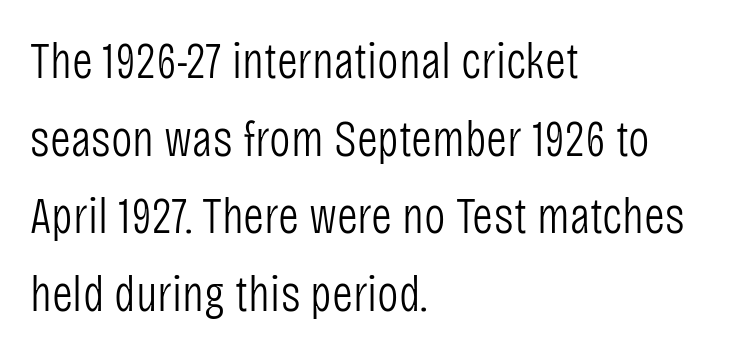
Is this a fixed-width face? No — the glyphs have proportional, varying widths. Each new line begins a customary step beneath the previous one. The font family rendered here belongs to the sans-serif group. Vertical stems look standard width or narrower in stroke. These lines are set flush left with a ragged right edge.
